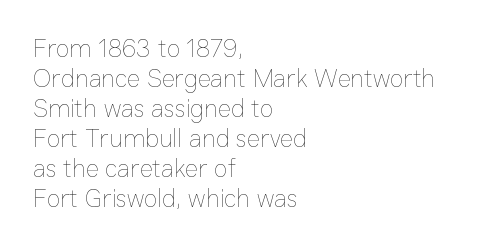
The image shows 25 px text type, upright; set left-aligned, line spacing 1.2x, normal letter spacing, not underlined.
